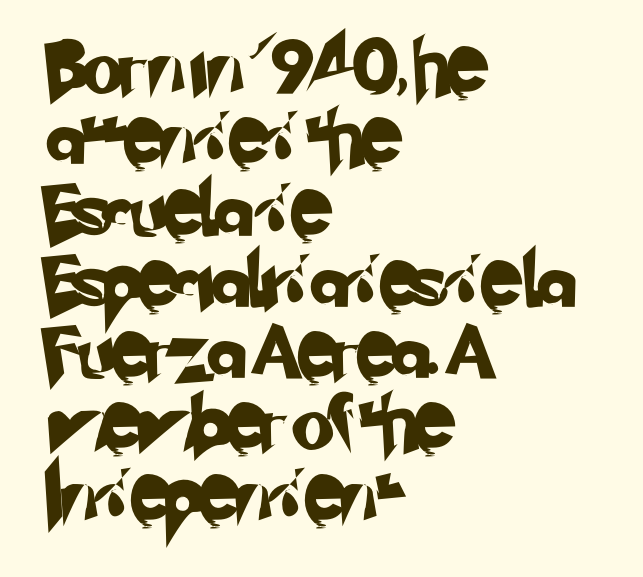
The image shows 54 px sans-serif type; set left-aligned, normal line spacing (1.32x), normal letter spacing, not underlined; low stroke contrast and a small x-height.
